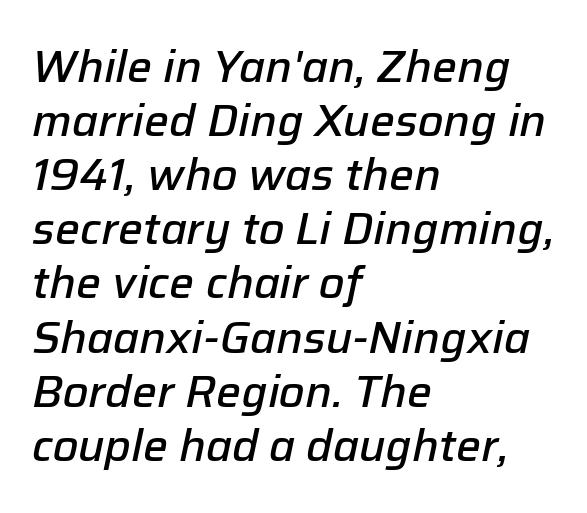
{"italic": "yes", "lean": "right", "slant_degrees": 12, "bold": "semi", "weight": "semibold", "width": "normal", "stroke_contrast": "low", "x_height": "medium", "monospaced": "no", "underline": "no", "align": "left", "line_spacing_ratio": 1.23, "letter_spacing": "normal", "letter_spacing_em": 0.0, "glyph_px": 44}
